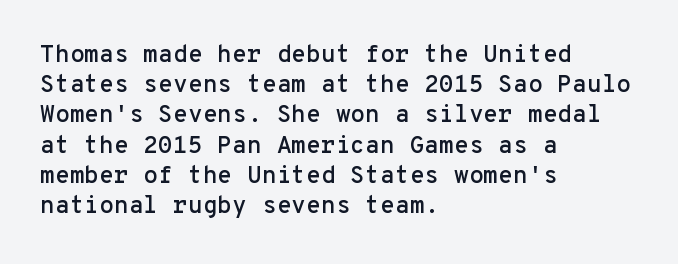
Q: Is the text italic (slanted)? A: No, it is upright.
Q: Is the text underlined? A: No.
Q: How is the paragraph aligned? A: Left-aligned.
Q: Is the spacing between letters normal or unusually wide? A: Normal.
Q: Is the spacing between lines tight, normal or loose? A: Normal.
